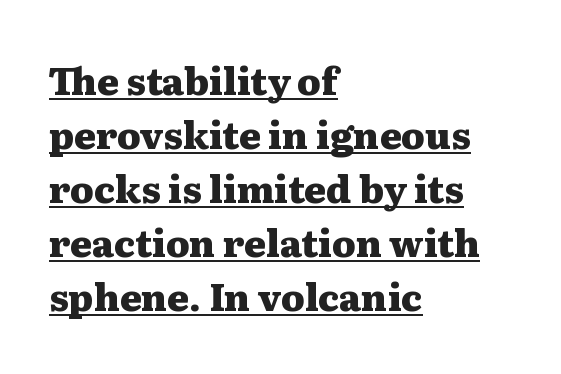
{"serif": "yes", "italic": "no", "bold": "yes", "weight": "heavy", "width": "wide", "stroke_contrast": "medium", "x_height": "medium", "monospaced": "no", "underline": "yes", "align": "left", "line_spacing": "normal", "line_spacing_ratio": 1.46, "letter_spacing": "normal", "letter_spacing_em": 0.0, "glyph_px": 37}
